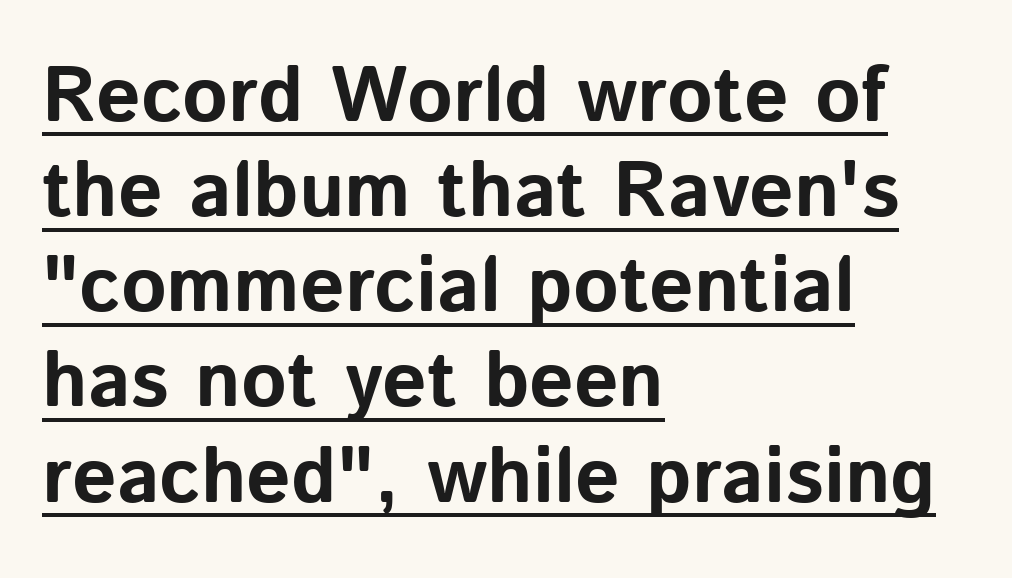
Here the designer chose a conventional face with non-uniform glyph widths. The type sits square on the baseline with zero lean. These lines stack with their left ends in a neat column. Font category for this specimen: sans-serif. A rule runs beneath these lines of type. This sample uses plain, unmodified letter spacing.
